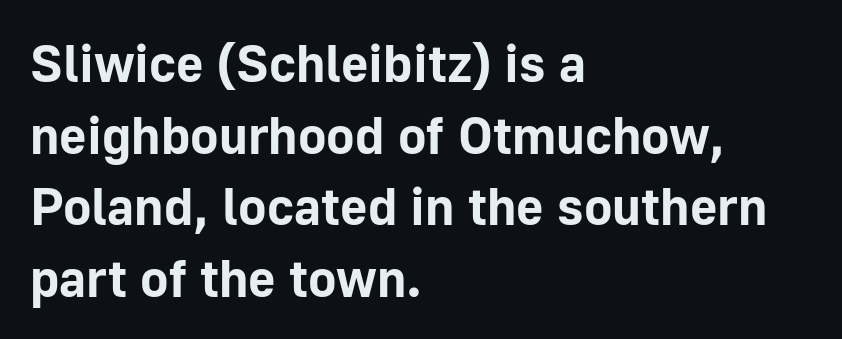
Q: Is the text bold? A: Yes.
Q: Is the text italic (slanted)? A: No, it is upright.
Q: Is the typeface a serif or a sans-serif typeface? A: Sans-serif.
Q: Is the text underlined? A: No.
Q: How is the paragraph aligned? A: Left-aligned.
Q: Is the spacing between letters normal or unusually wide? A: Normal.
Q: Is the spacing between lines tight, normal or loose? A: Normal.
Q: Width (condensed, normal, or wide)? A: Normal.
Q: Stroke contrast? A: Low.
Q: x-height? A: Medium.
Q: Monospaced? A: No.
